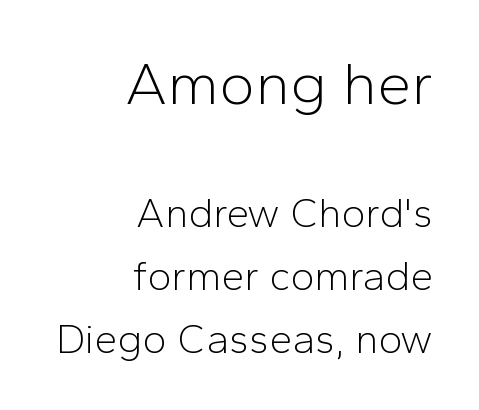
The designer gave the opening block more size than the closing block. Italic? Not at all — the glyphs are vertical. This sample uses a sans-serif face. Looks like regular typesetting: each glyph gets only the width it needs.
